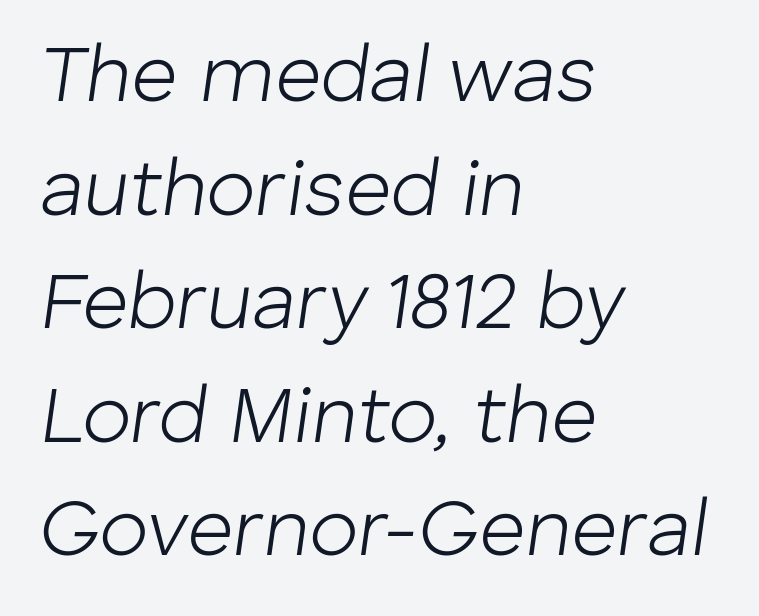
The image shows 80 px light type, italic (leaning right); set left-aligned, normal line spacing (1.42x), normal letter spacing, not underlined; low stroke contrast and a medium x-height.
